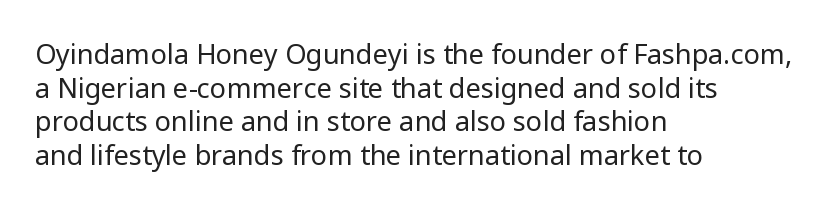
Whoever set this chose a conventional vertical rhythm. Each stroke keeps to a modest, everyday thickness or less. Is there any slant? The stems are plumb. Any mark beneath the type? The region is blank. Horizontal alignment here is leftward, the default for most running prose.
